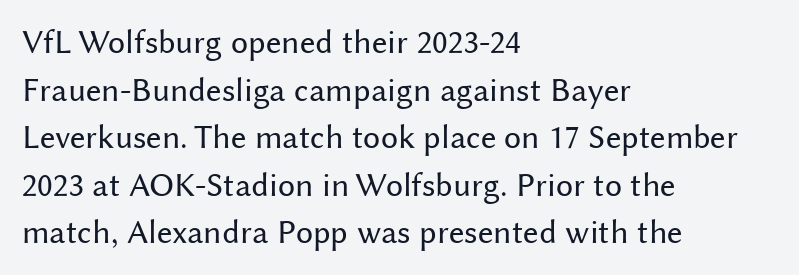
The image shows 34 px regular-weight sans-serif type, upright; set left-aligned, normal line spacing (1.4x), normal letter spacing, not underlined; medium stroke contrast and a medium x-height.
